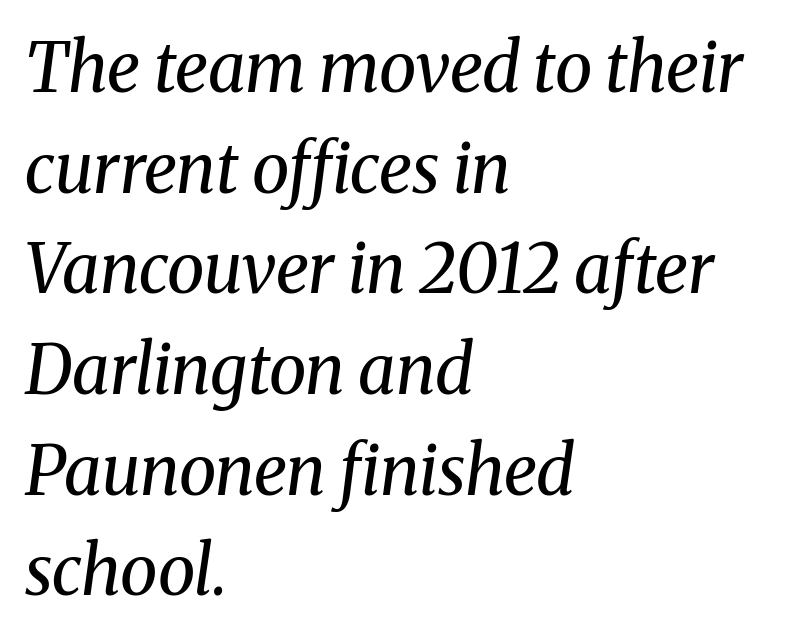
Is the block centered? No — it sits flush against the left margin. If you measured baseline to baseline, you'd find a middling distance. If you drew a line through each stem, it would be angled. Think standard paragraph weight, or any step lighter than that.
